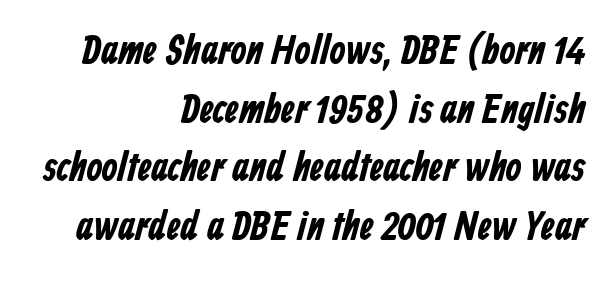
Q: Is the text bold? A: Yes.
Q: Is the typeface a serif or a sans-serif typeface? A: Sans-serif.
Q: Is the text underlined? A: No.
Q: How is the paragraph aligned? A: Right-aligned.
Q: Is the spacing between letters normal or unusually wide? A: Normal.
Q: Is the spacing between lines tight, normal or loose? A: Normal.
Q: Width (condensed, normal, or wide)? A: Condensed.
Q: Stroke contrast? A: Low.
Q: x-height? A: Medium.
Q: Monospaced? A: No.
